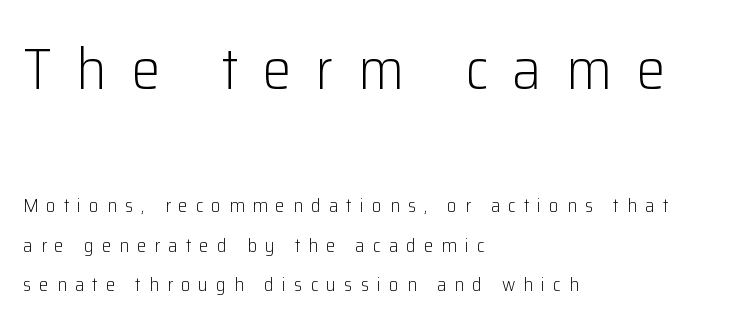
{"serif": "no", "italic": "no", "bold": "no", "weight": "light", "width": "normal", "stroke_contrast": "low", "x_height": "medium", "monospaced": "no", "underline": "no", "align": "left", "line_spacing": "loose", "line_spacing_ratio": 2.08, "letter_spacing": "wide", "letter_spacing_em": 0.42, "larger_block": "first", "size_ratio": 3.05, "glyph_px": 58}
